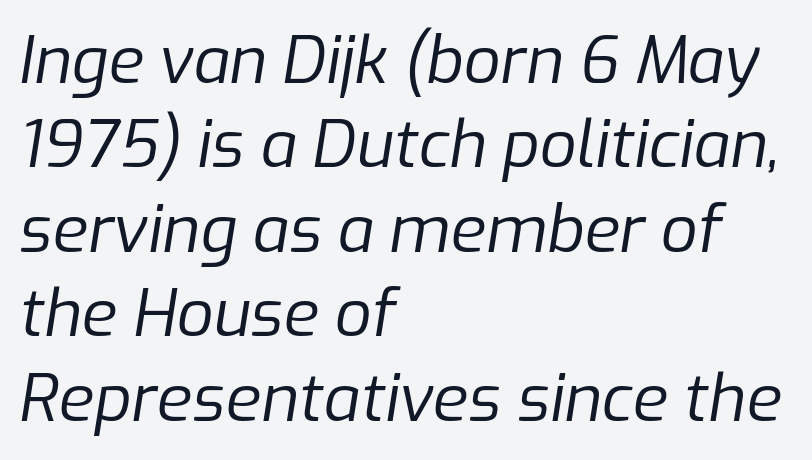
Each letter keeps its own natural width here, so spacing adapts to shape. Check under the words: just untouched page. The text carries the slant typical of an italic or oblique font. Compared with a centered layout, this one pins lines to the left instead. Reading down the column, the eye jumps a familiar distance to each next line.
